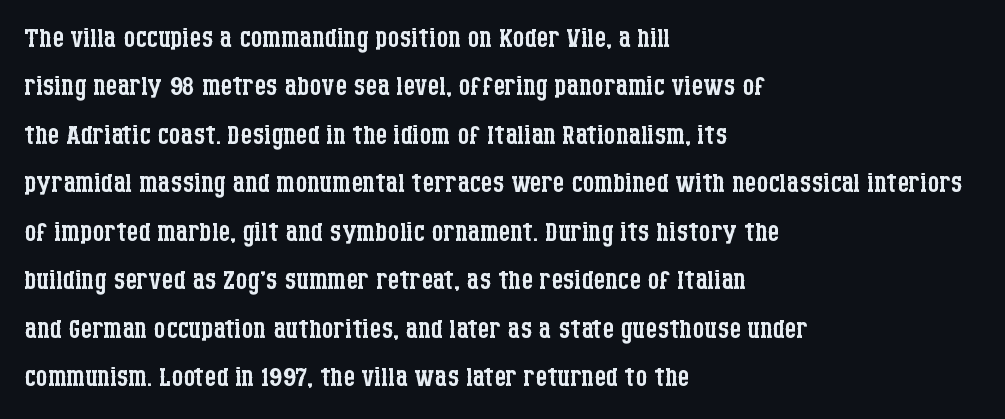
Q: Is the text bold? A: No.
Q: Is the text italic (slanted)? A: No, it is upright.
Q: Is the typeface a serif or a sans-serif typeface? A: Serif.
Q: Is the text underlined? A: No.
Q: How is the paragraph aligned? A: Left-aligned.
Q: Is the spacing between letters normal or unusually wide? A: Normal.
Q: Is the spacing between lines tight, normal or loose? A: Normal.
Q: Width (condensed, normal, or wide)? A: Condensed.
Q: Stroke contrast? A: Low.
Q: x-height? A: Large.
Q: Monospaced? A: No.
